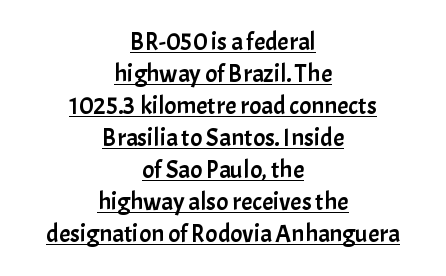
Line spacing here is normal. Emphasis is given by a line drawn under the lettering. Leftover space on each line is divided equally before and after the words. Posture: straight, roman, zero tilt. Does extra space separate the letters? No, they use regular spacing.
